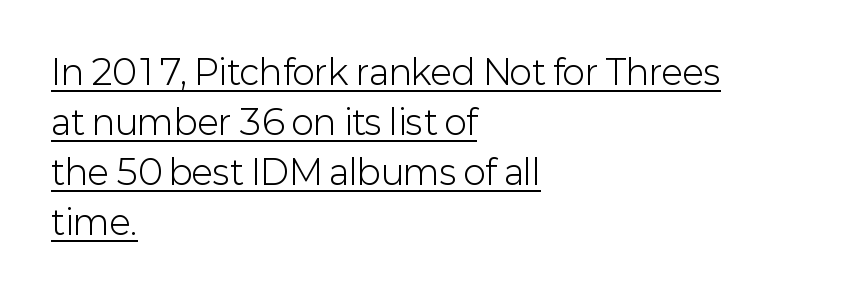
Q: Is the text bold? A: No.
Q: Is the text italic (slanted)? A: No, it is upright.
Q: Is the typeface a serif or a sans-serif typeface? A: Sans-serif.
Q: Is the text underlined? A: Yes.
Q: How is the paragraph aligned? A: Left-aligned.
Q: Is the spacing between letters normal or unusually wide? A: Normal.
Q: Is the spacing between lines tight, normal or loose? A: Normal.
Q: Width (condensed, normal, or wide)? A: Normal.
Q: Stroke contrast? A: Low.
Q: x-height? A: Medium.
Q: Monospaced? A: No.
